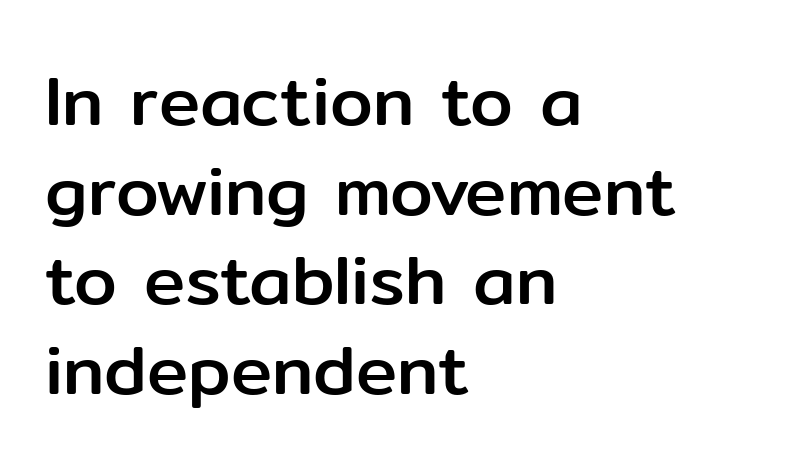
{"serif": "no", "italic": "no", "width": "normal", "stroke_contrast": "low", "x_height": "medium", "monospaced": "no", "underline": "no", "align": "left", "line_spacing": "normal", "line_spacing_ratio": 1.3, "letter_spacing": "normal", "letter_spacing_em": 0.0, "glyph_px": 69}
